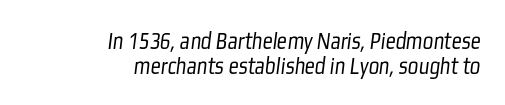
The image shows 25 px text type; set right-aligned, tight line spacing (0.99x), normal letter spacing, not underlined.
